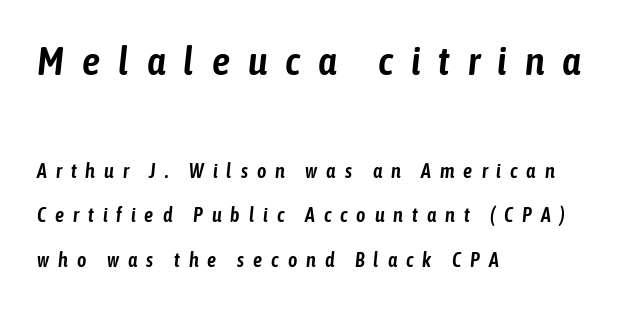
Each letter keeps its own natural width here, so spacing adapts to shape. Tall strokes in this sample are angled rather than plumb. Bigger letters appear in the top chunk; the bottom chunk is reduced. The lines are quadded left. Is there much room between lines? Yes — plenty of vertical air separates them.
